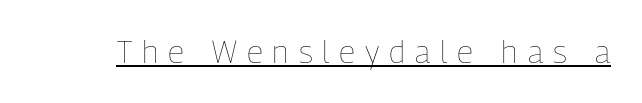
You can see a thin bar hugging the bottom of the glyphs. You could not count columns in this text — the font is proportionally spaced. The lettering holds an erect, upright posture throughout. Tracking value appears strongly positive — letters spread wide. These glyphs show unthickened strokes, regular width or finer.
